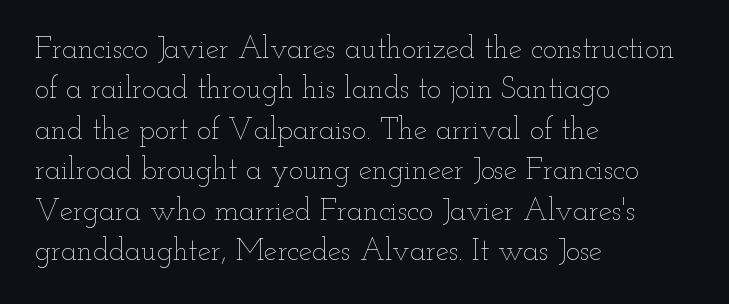
{"italic": "no", "bold": "no", "weight": "thin", "width": "wide", "stroke_contrast": "low", "x_height": "small", "monospaced": "no", "underline": "no", "align": "left", "line_spacing": "normal", "line_spacing_ratio": 1.35, "letter_spacing": "normal", "letter_spacing_em": 0.0, "glyph_px": 30}
